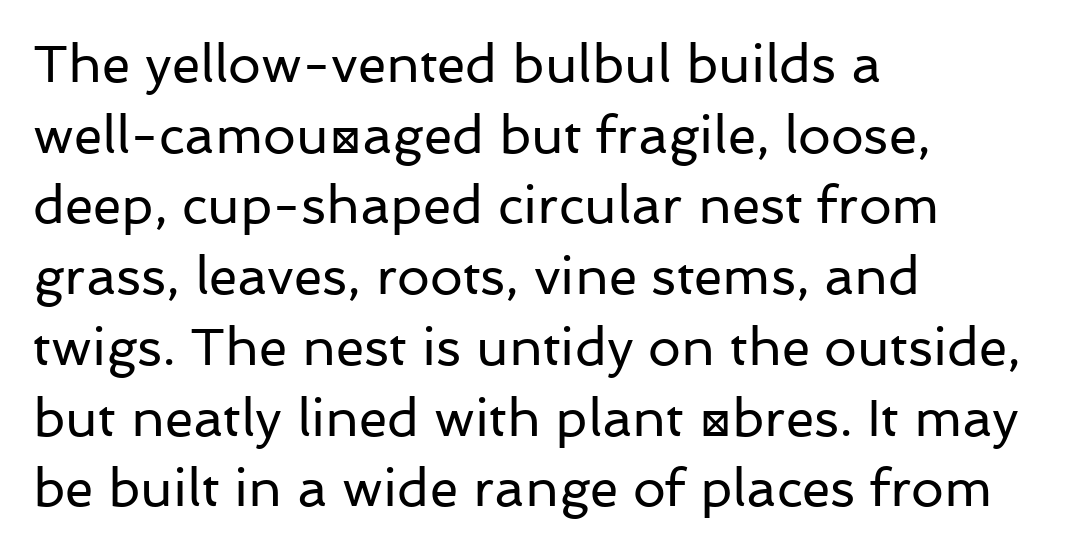
A typesetter would mark this as roman, not italic. Compared with a centered layout, this one pins lines to the left instead. Has an underline been added? It has not. Inter-character spacing is left at the font's built-in metrics.
